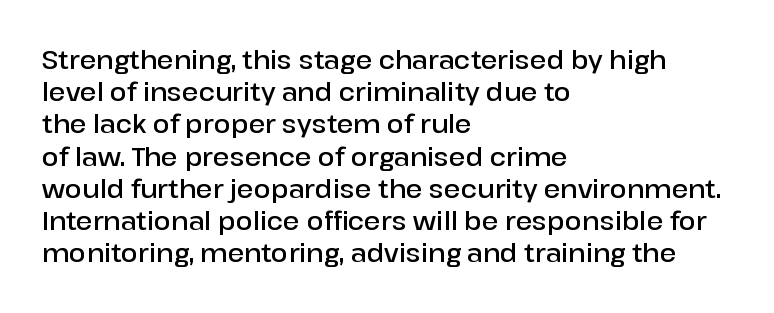
Typesetter's note: demi weight, one step under bold. What's the leading like? Ordinary, nothing unusual. Observe the ordinary spacing: letters are neighbours, not strangers. Anything drawn beneath the words? Only blank space.
